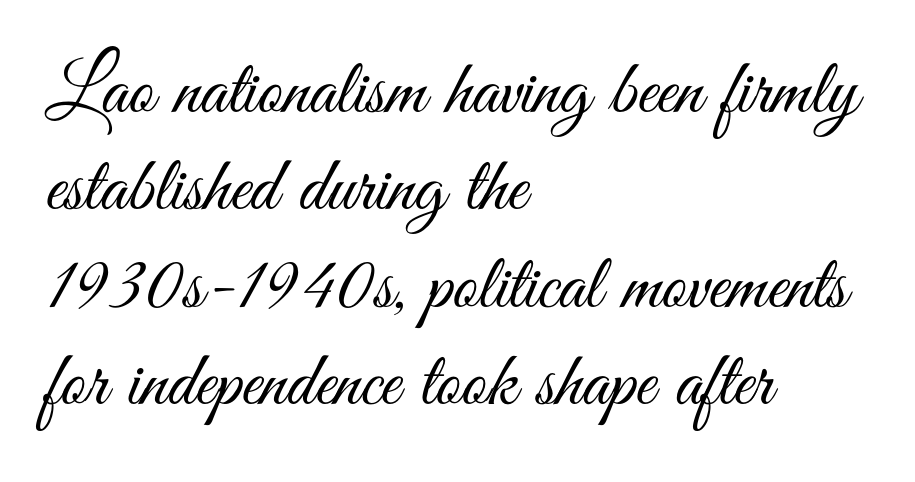
Q: Is the text bold? A: No.
Q: Is the text italic (slanted)? A: Yes.
Q: Is the typeface a serif or a sans-serif typeface? A: Sans-serif.
Q: Is the text underlined? A: No.
Q: How is the paragraph aligned? A: Left-aligned.
Q: Is the spacing between letters normal or unusually wide? A: Normal.
Q: Is the spacing between lines tight, normal or loose? A: Normal.
Q: Width (condensed, normal, or wide)? A: Condensed.
Q: Stroke contrast? A: Medium.
Q: x-height? A: Small.
Q: Monospaced? A: No.
